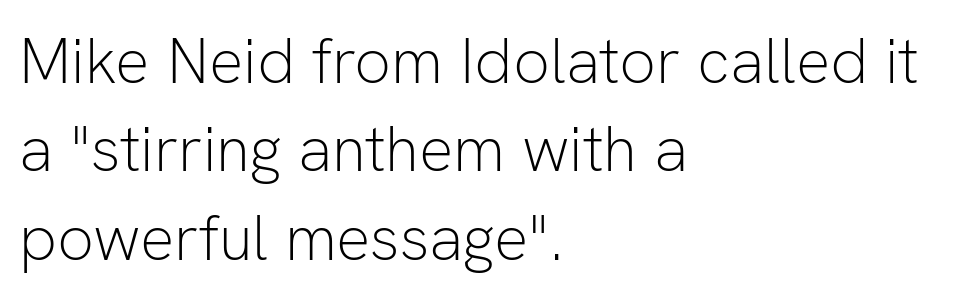
Q: Is the text bold? A: No.
Q: Is the text italic (slanted)? A: No, it is upright.
Q: Is the typeface a serif or a sans-serif typeface? A: Sans-serif.
Q: Is the text underlined? A: No.
Q: How is the paragraph aligned? A: Left-aligned.
Q: Is the spacing between letters normal or unusually wide? A: Normal.
Q: Is the spacing between lines tight, normal or loose? A: Normal.
Q: Width (condensed, normal, or wide)? A: Normal.
Q: Stroke contrast? A: Low.
Q: x-height? A: Medium.
Q: Monospaced? A: No.
